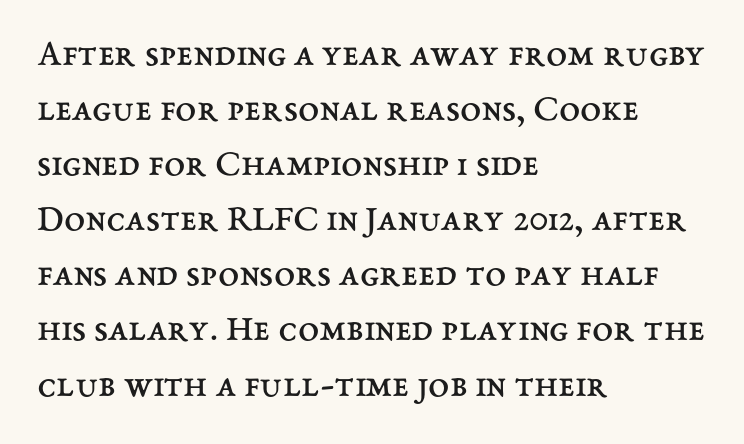
{"italic": "no", "bold": "no", "weight": "regular", "width": "normal", "stroke_contrast": "medium", "x_height": "medium", "monospaced": "no", "underline": "no", "align": "left", "line_spacing": "normal", "line_spacing_ratio": 1.45, "letter_spacing": "normal", "letter_spacing_em": 0.0, "glyph_px": 38}
